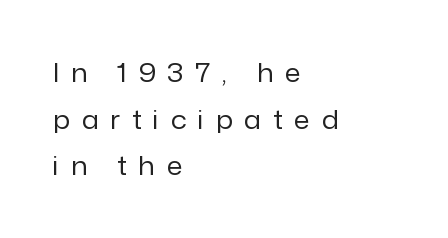
The image shows 26 px text type, upright; set left-aligned, line spacing 1.79x, unusually wide letter spacing (+0.46 em), not underlined.
